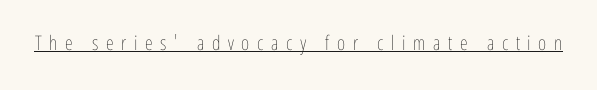
{"italic": "no", "bold": "no", "underline": "yes", "letter_spacing": "wide", "letter_spacing_em": 0.38, "glyph_px": 20}
